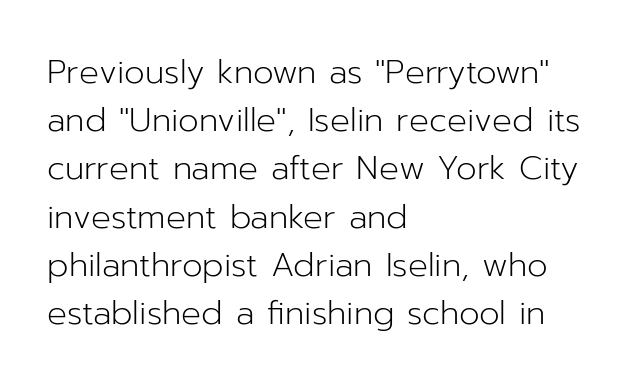
{"serif": "no", "italic": "no", "bold": "no", "weight": "light", "width": "normal", "stroke_contrast": "low", "x_height": "medium", "monospaced": "no", "underline": "no", "align": "left", "line_spacing": "normal", "line_spacing_ratio": 1.46, "letter_spacing": "normal", "letter_spacing_em": 0.0, "glyph_px": 33}
